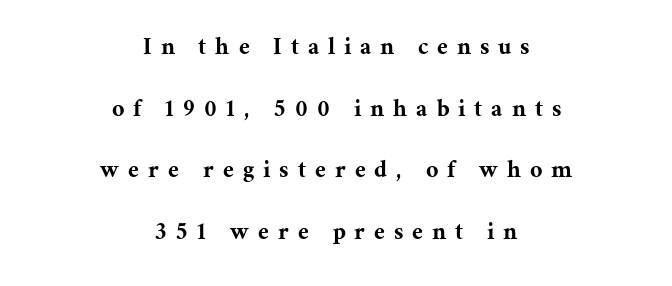
Clear beneath every line of the passage. The axis of the letterforms is exactly vertical. If you folded the block vertically in half, each line would mirror itself in length. Honestly, the rows look like they've been pulled way apart.
